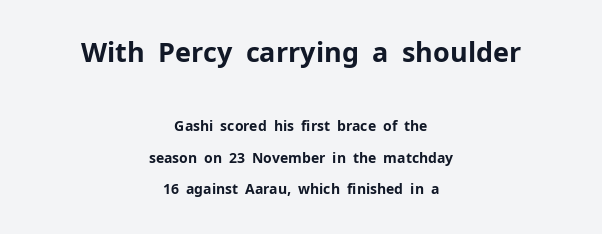
The zone under the glyphs is completely vacant. Does the copy run flush right? No — it is centered line by line. Does the leading feel generous? Absolutely, it's lavish. Italic? Not at all — the glyphs are vertical. If you squint, the top block still reads clearly — it's the larger of the two.
